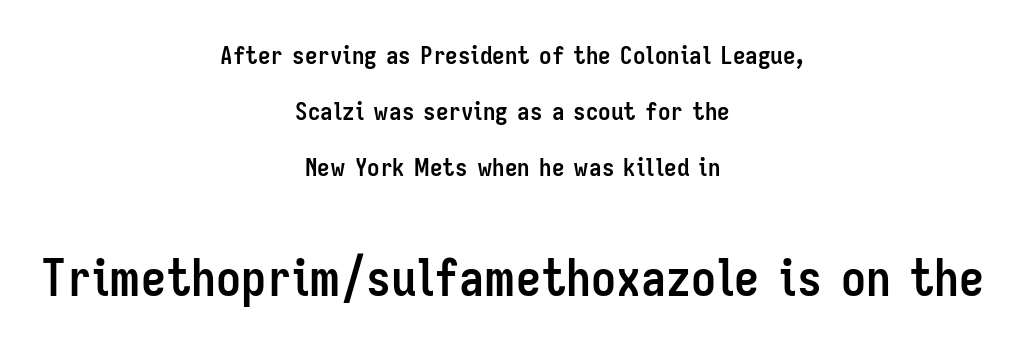
Strong, thick strokes mark this as bold type. In terms of letterspacing, this is plain default setting. Unlike italic type, these characters show no tilt at all. These lines are rendered in a variable-pitch font. Type size steps up from the first block to the second.
